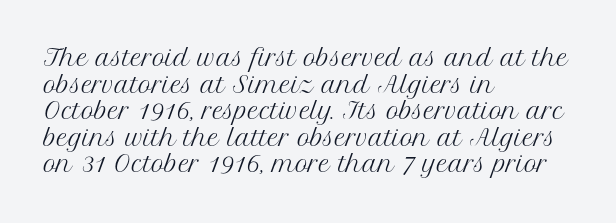
The face used here is rendered with its standard letterfit. The rag falls on the right side of this text block. The typeface has the unassuming heft of standard copy or less.
